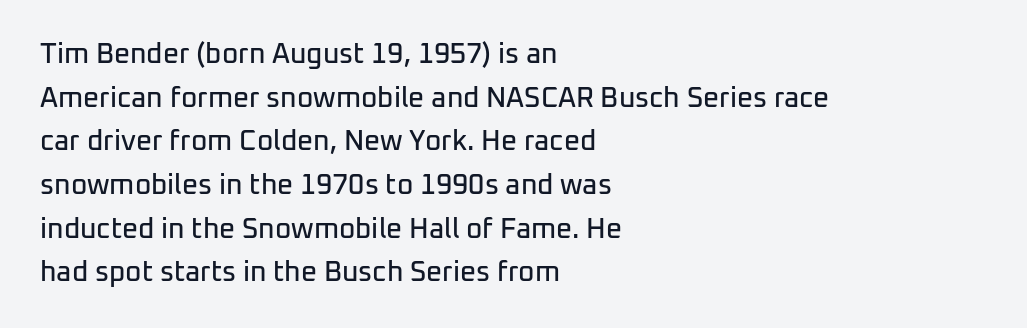
The image shows 28 px sans-serif type, upright; set left-aligned, normal line spacing (1.56x), normal letter spacing, not underlined; low stroke contrast and a medium x-height.
